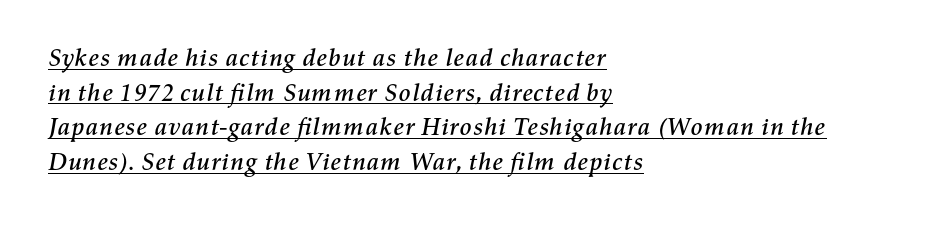
{"italic": "yes", "lean": "right", "slant_degrees": 11, "underline": "yes", "align": "left", "line_spacing": "normal", "line_spacing_ratio": 1.39, "letter_spacing": "normal", "letter_spacing_em": 0.0, "glyph_px": 25}
